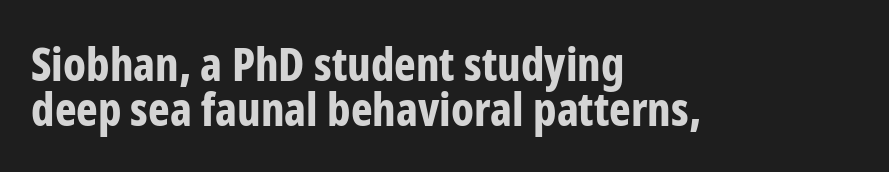
Q: Is the text bold? A: Yes.
Q: Is the text italic (slanted)? A: No, it is upright.
Q: Is the typeface a serif or a sans-serif typeface? A: Sans-serif.
Q: Is the text underlined? A: No.
Q: How is the paragraph aligned? A: Left-aligned.
Q: Is the spacing between letters normal or unusually wide? A: Normal.
Q: Is the spacing between lines tight, normal or loose? A: Tight.
Q: Width (condensed, normal, or wide)? A: Condensed.
Q: Stroke contrast? A: Low.
Q: x-height? A: Medium.
Q: Monospaced? A: No.
